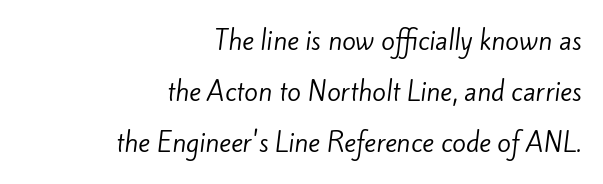
The image shows 25 px text type; set right-aligned, loose line spacing (2.05x), normal letter spacing, not underlined.
